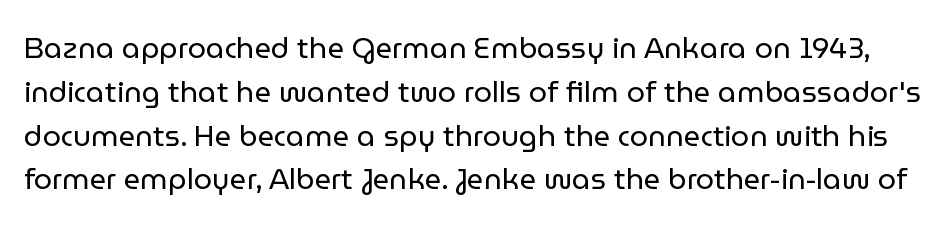
The strokes are not fattened; the text isn't bold. The letters carry no serifs — their stems end cleanly without finishing strokes. The vertical gap from one line to the next is medium. These lines are rendered in a variable-pitch font.
